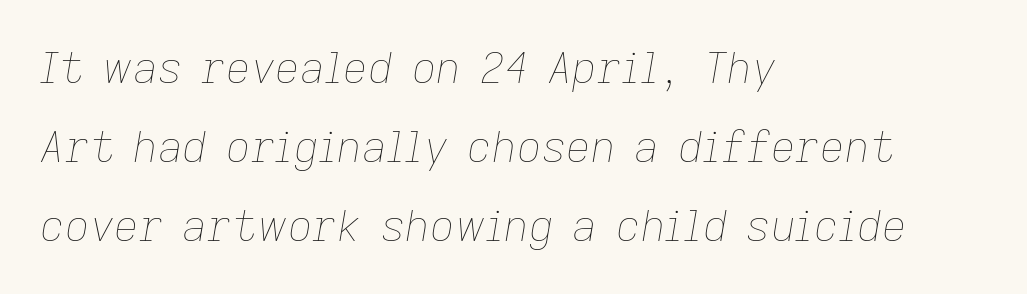
Does the lettering tilt? It does — this is italic. All the whitespace from short lines collects on the right. Stroke mass is kept to a normal reading level or below. You could not count columns in this text — the font is proportionally spaced.
